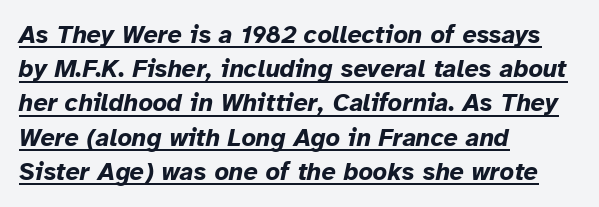
{"italic": "yes", "lean": "right", "slant_degrees": 12, "bold": "yes", "underline": "yes", "align": "left", "line_spacing": "normal", "line_spacing_ratio": 1.37, "letter_spacing": "normal", "letter_spacing_em": 0.0, "glyph_px": 25}
